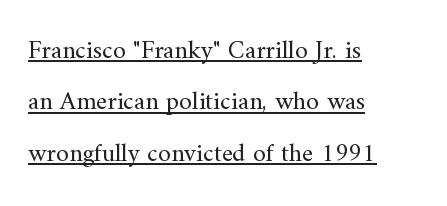
The image shows 26 px text type, upright; set left-aligned, loose line spacing (1.98x), normal letter spacing, underlined.
